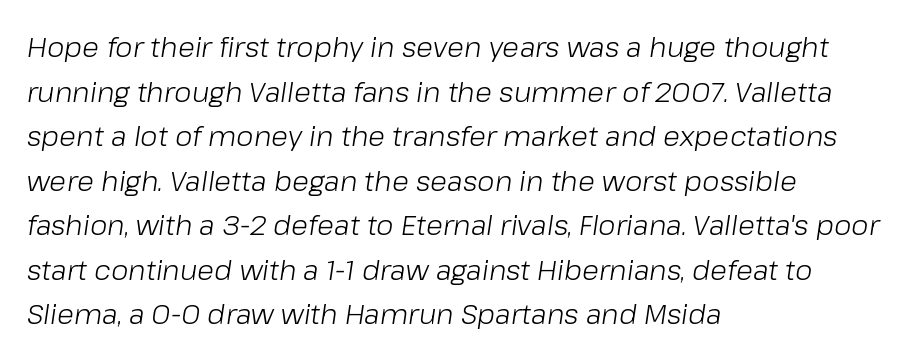
{"italic": "yes", "lean": "right", "slant_degrees": 8, "bold": "no", "weight": "light", "width": "normal", "stroke_contrast": "low", "x_height": "medium", "monospaced": "no", "underline": "no", "align": "left", "line_spacing": "normal", "line_spacing_ratio": 1.59, "letter_spacing": "normal", "letter_spacing_em": 0.0, "glyph_px": 28}
